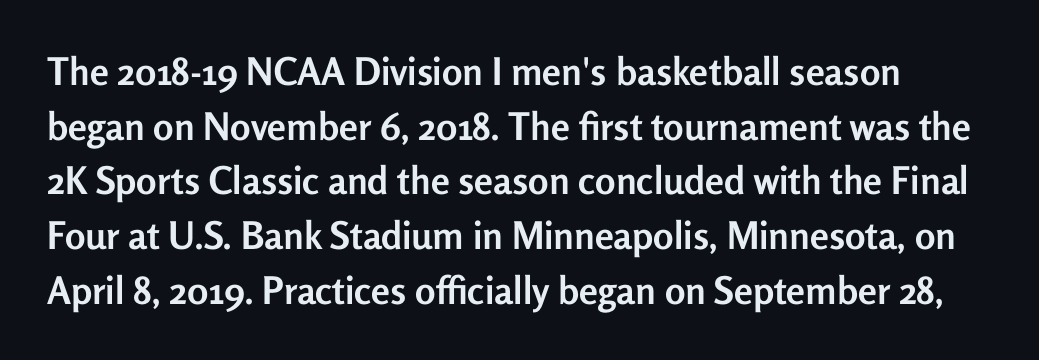
The designer left line spacing at the default. The face used here is rendered with its standard letterfit. The string is rendered with underlining switched off. Look at the bottom of the vertical strokes: they stop flat, with no serifs. Do the characters align in a grid? No, the font is proportional. Look at the stroke-to-counter ratio: heavy, a bold.
